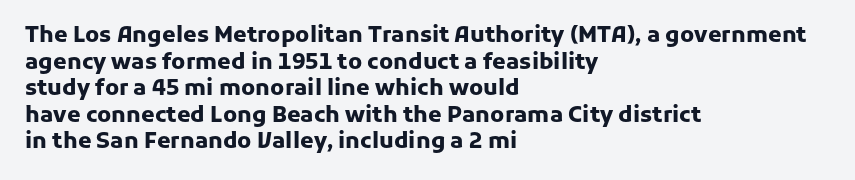
{"italic": "no", "bold": "yes", "underline": "no", "align": "left", "line_spacing_ratio": 1.21, "letter_spacing": "normal", "letter_spacing_em": 0.0, "glyph_px": 22}
